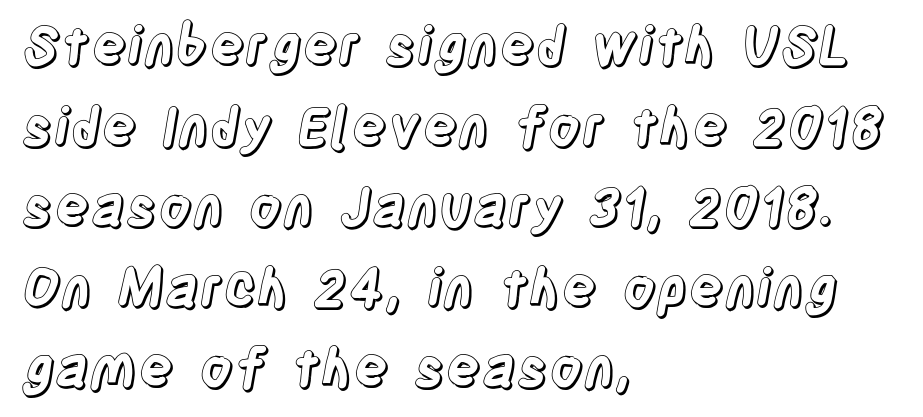
Q: Is the text italic (slanted)? A: Yes.
Q: Is the text underlined? A: No.
Q: How is the paragraph aligned? A: Left-aligned.
Q: Is the spacing between letters normal or unusually wide? A: Normal.
Q: Is the spacing between lines tight, normal or loose? A: Normal.
Q: Width (condensed, normal, or wide)? A: Condensed.
Q: x-height? A: Large.
Q: Monospaced? A: No.
